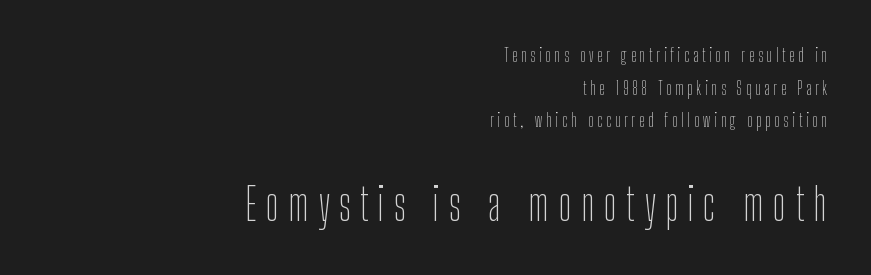
{"serif": "no", "italic": "no", "bold": "no", "weight": "thin", "width": "condensed", "stroke_contrast": "low", "x_height": "medium", "monospaced": "no", "underline": "no", "align": "right", "line_spacing_ratio": 1.81, "letter_spacing": "wide", "letter_spacing_em": 0.21, "larger_block": "second", "size_ratio": 2.44, "glyph_px": 44}
